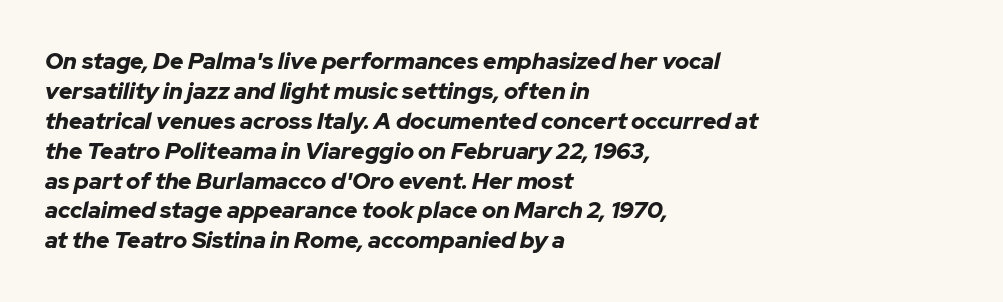
The image shows 23 px bold type, italic (leaning right); set left-aligned, normal line spacing (1.3x), normal letter spacing, not underlined.
